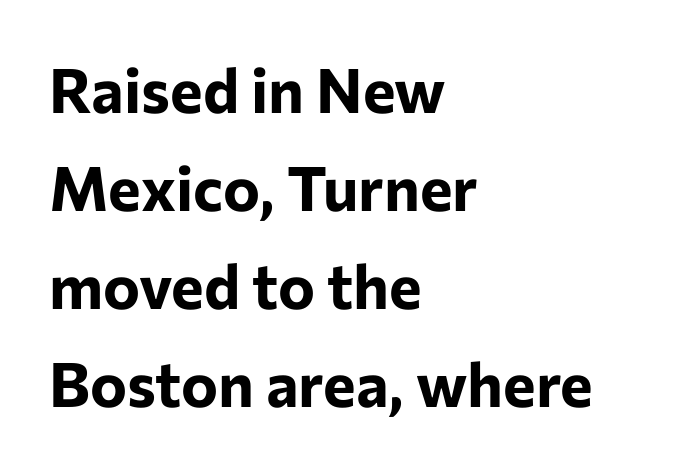
{"serif": "no", "italic": "no", "bold": "yes", "weight": "bold", "width": "normal", "stroke_contrast": "low", "x_height": "medium", "monospaced": "no", "underline": "no", "align": "left", "line_spacing": "normal", "line_spacing_ratio": 1.58, "letter_spacing": "normal", "letter_spacing_em": 0.0, "glyph_px": 62}
